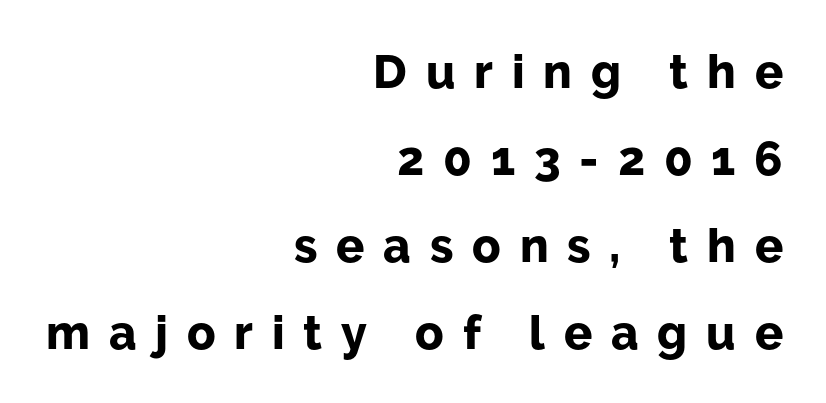
{"serif": "no", "italic": "no", "bold": "yes", "weight": "bold", "width": "normal", "stroke_contrast": "low", "x_height": "medium", "monospaced": "no", "underline": "no", "align": "right", "line_spacing_ratio": 1.85, "letter_spacing": "wide", "letter_spacing_em": 0.4, "glyph_px": 47}
